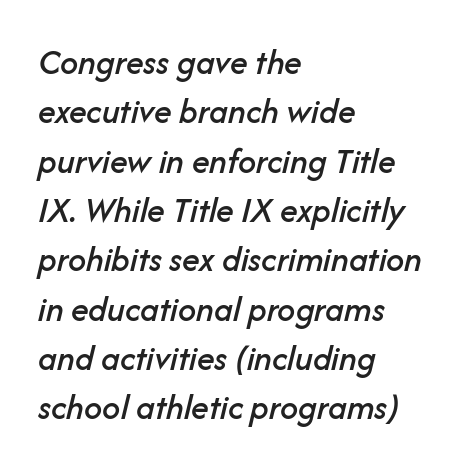
Honestly, the letter spacing is just normal — you wouldn't notice it. The specimen reads as italic at a glance. Which margin do the lines hug? The left one — the right edge is uneven. Words float on clear page, feet unadorned.
